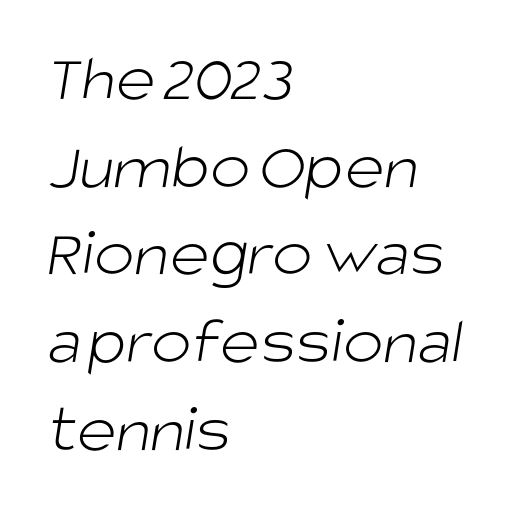
Q: Is the text bold? A: No.
Q: Is the typeface a serif or a sans-serif typeface? A: Sans-serif.
Q: Is the text underlined? A: No.
Q: How is the paragraph aligned? A: Left-aligned.
Q: Is the spacing between letters normal or unusually wide? A: Normal.
Q: Is the spacing between lines tight, normal or loose? A: Normal.
Q: Width (condensed, normal, or wide)? A: Normal.
Q: Stroke contrast? A: Low.
Q: x-height? A: Large.
Q: Monospaced? A: No.
